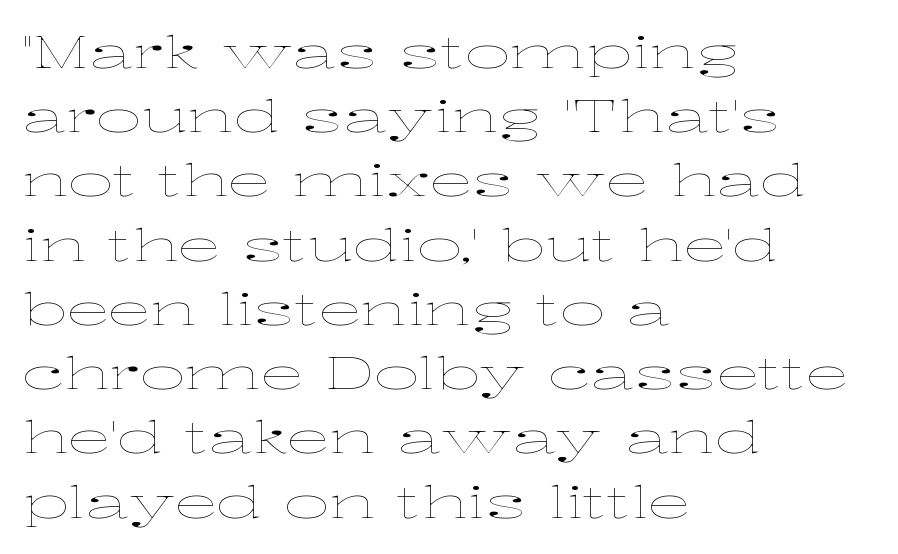
Students, observe: this is what conventionally led text looks like. In terms of letterspacing, this is plain default setting. When letters stand straight like this, we call the style roman or upright. Here the designer chose a conventional face with non-uniform glyph widths. All the whitespace from short lines collects on the right.
